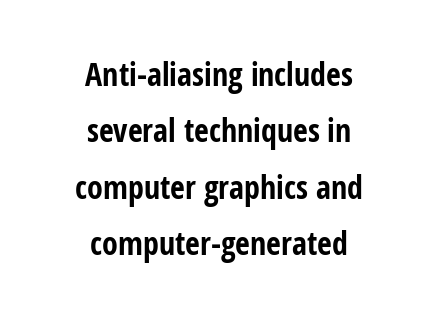
The image shows 32 px bold, condensed sans-serif type, upright; set centered, line spacing 1.76x, normal letter spacing, not underlined; low stroke contrast and a medium x-height.
